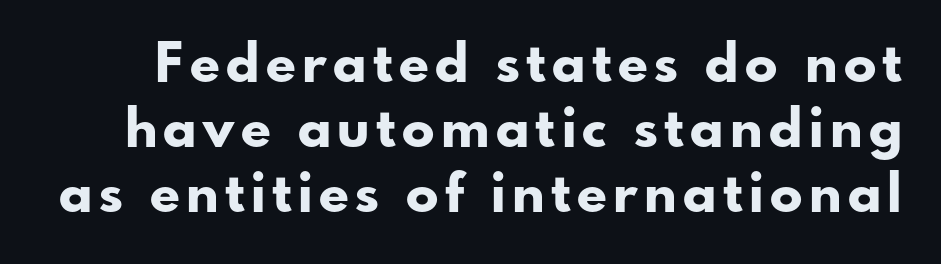
The image shows 54 px bold sans-serif type, upright; set line spacing 1.2x, not underlined; low stroke contrast and a small x-height.
